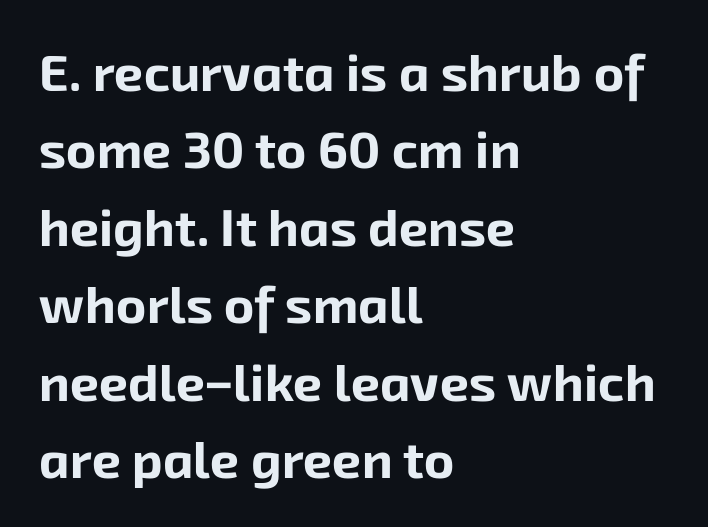
The image shows 52 px bold sans-serif type; set left-aligned, normal line spacing (1.49x), normal letter spacing, not underlined; low stroke contrast and a medium x-height.
